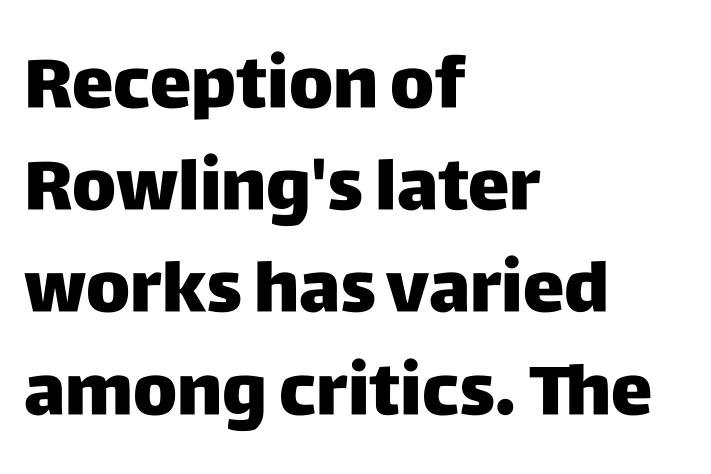
Ordinary non-slanted type is in use. No extra tracking has been applied to these lines. These lines are rendered in a variable-pitch font. Lines of text with bare space underneath. The lines in this sample share a left origin and differ only in where they stop. Evenly set lines give the paragraph a standard silhouette.
